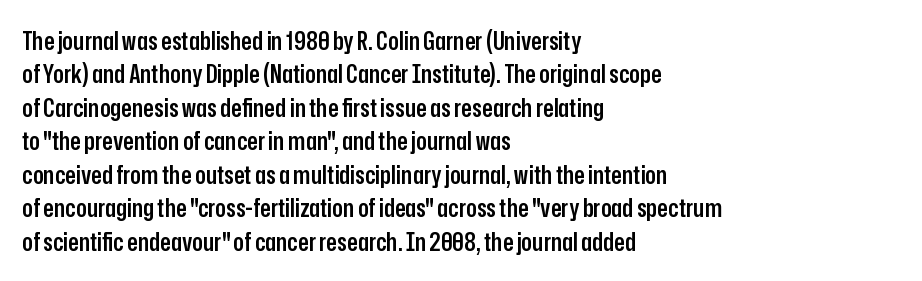
Q: Is the text bold? A: Semi-bold.
Q: Is the text italic (slanted)? A: No, it is upright.
Q: Is the text underlined? A: No.
Q: How is the paragraph aligned? A: Left-aligned.
Q: Is the spacing between letters normal or unusually wide? A: Normal.
Q: Is the spacing between lines tight, normal or loose? A: Normal.
